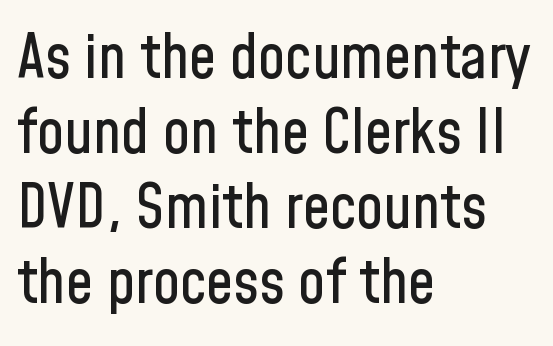
{"serif": "no", "italic": "no", "width": "condensed", "stroke_contrast": "low", "x_height": "medium", "monospaced": "no", "underline": "no", "align": "left", "line_spacing_ratio": 1.23, "letter_spacing": "normal", "letter_spacing_em": 0.0, "glyph_px": 61}
